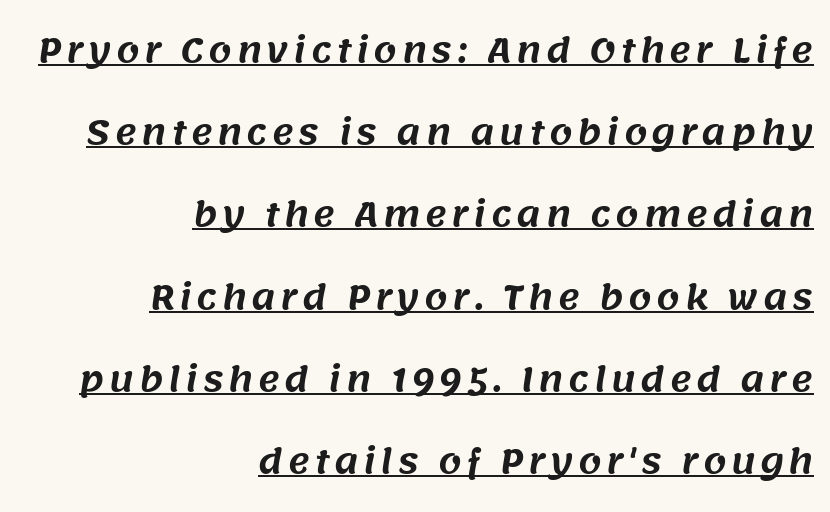
The image shows 33 px sans-serif type; set right-aligned, loose line spacing (2.49x), underlined; medium stroke contrast and a large x-height.
